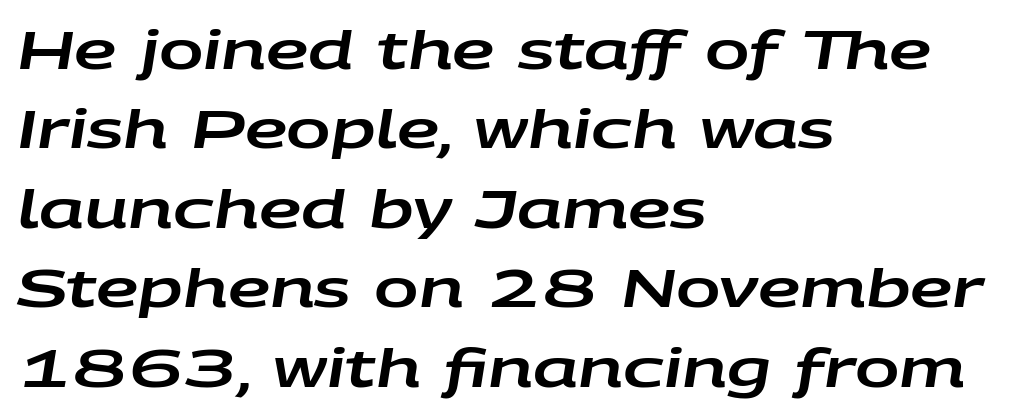
{"italic": "yes", "lean": "right", "slant_degrees": 9, "width": "wide", "stroke_contrast": "low", "x_height": "large", "monospaced": "no", "underline": "no", "align": "left", "line_spacing": "normal", "line_spacing_ratio": 1.5, "letter_spacing": "normal", "letter_spacing_em": 0.0, "glyph_px": 53}
